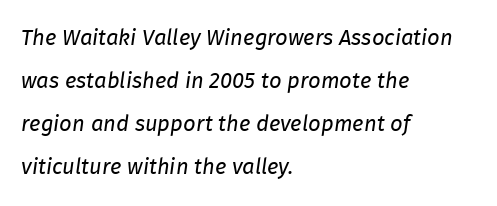
The space beneath each line is pristine and unruled. Students, observe: this is what heavily led, spacious text looks like. The letterforms sit shoulder to shoulder at normal distance. The setting favours the left margin, as ordinary paragraphs usually do.
